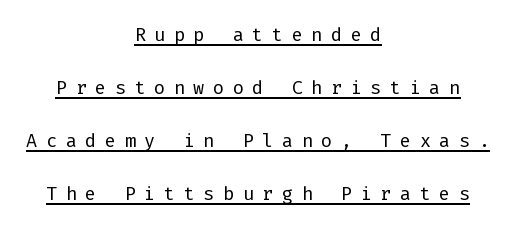
{"italic": "no", "bold": "no", "underline": "yes", "align": "center", "line_spacing": "loose", "line_spacing_ratio": 2.04, "letter_spacing": "wide", "letter_spacing_em": 0.33, "glyph_px": 26}
